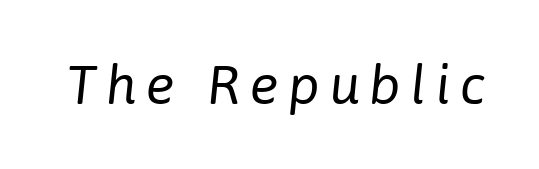
{"italic": "yes", "lean": "right", "slant_degrees": 6, "bold": "no", "weight": "regular", "width": "normal", "stroke_contrast": "low", "x_height": "medium", "monospaced": "no", "underline": "no", "glyph_px": 54}
